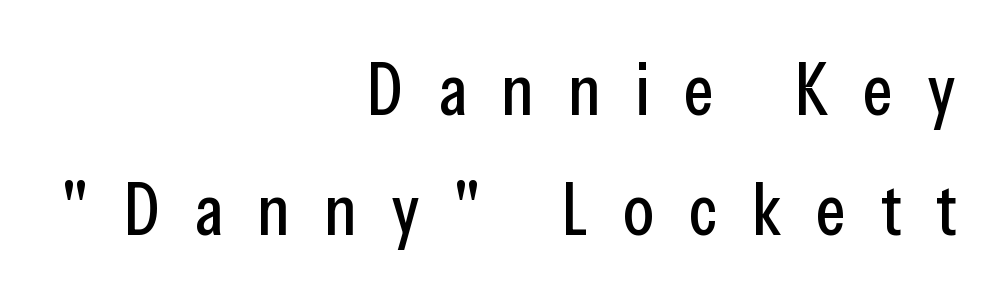
Is the letter spacing exaggerated? Yes — the characters are pushed far apart. You could not count columns in this text — the font is proportionally spaced. Quick note: interline space is typical. The rag falls on the left side of this text block. The rendering shows plain stroke endings on the letterforms — a sans-serif design.
